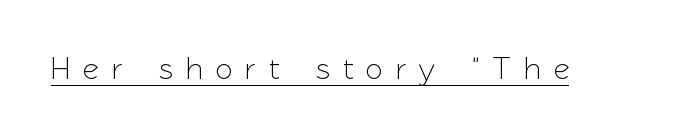
{"serif": "no", "italic": "no", "width": "normal", "stroke_contrast": "low", "x_height": "medium", "monospaced": "no", "underline": "yes", "letter_spacing": "wide", "letter_spacing_em": 0.44, "glyph_px": 31}
